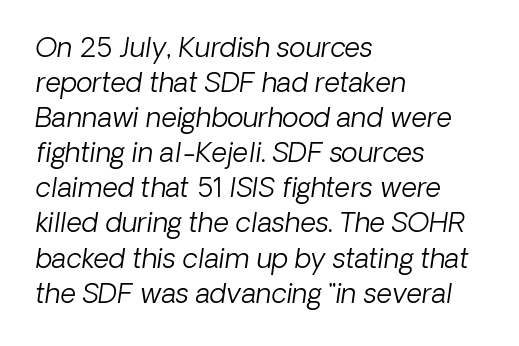
Q: Is the text bold? A: No.
Q: Is the text italic (slanted)? A: Yes, it leans right by about 8 degrees.
Q: Is the text underlined? A: No.
Q: How is the paragraph aligned? A: Left-aligned.
Q: Is the spacing between letters normal or unusually wide? A: Normal.
Q: Is the spacing between lines tight, normal or loose? A: Normal.
